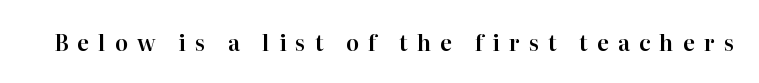
The image shows 22 px text type, upright; set unusually wide letter spacing (+0.41 em), not underlined.
